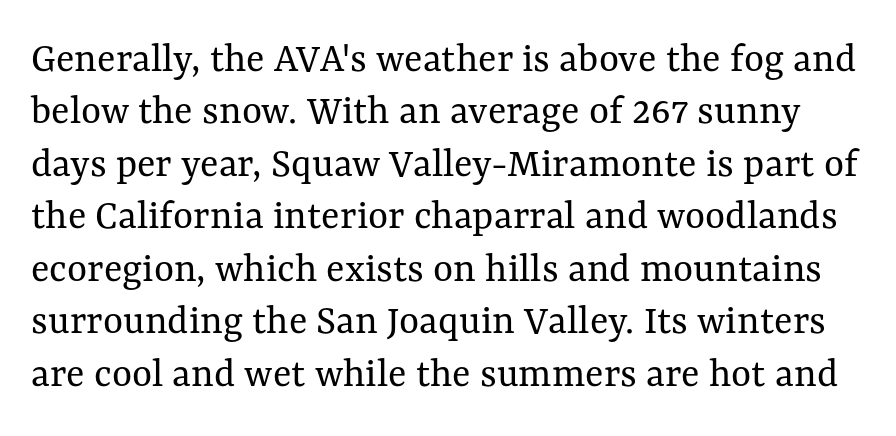
Ink coverage per letter is moderate at most. The area under the type is left untouched. The rendering uses natural spacing where letterforms have individual widths. The face used here is rendered with its standard letterfit. Is there any slant? The stems are plumb.
